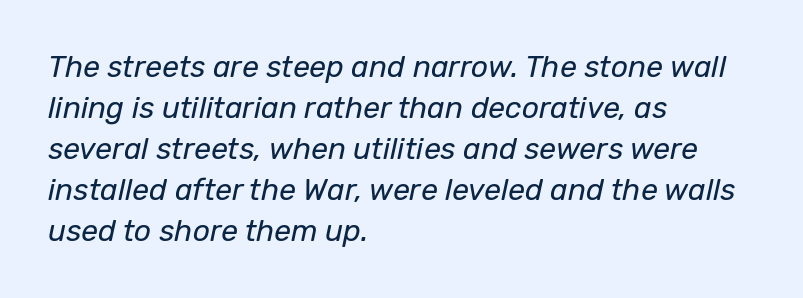
The image shows 30 px regular-weight type, italic (leaning right); set left-aligned, normal line spacing (1.37x), normal letter spacing, not underlined; low stroke contrast and a medium x-height.
